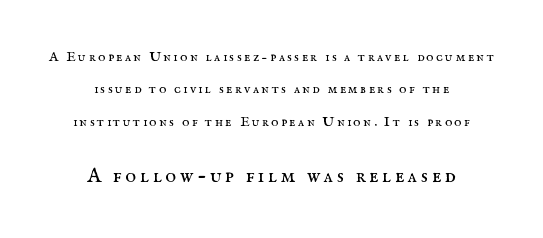
{"italic": "no", "bold": "no", "underline": "no", "align": "center", "line_spacing": "loose", "line_spacing_ratio": 2.31, "larger_block": "second", "size_ratio": 1.5, "glyph_px": 21}
